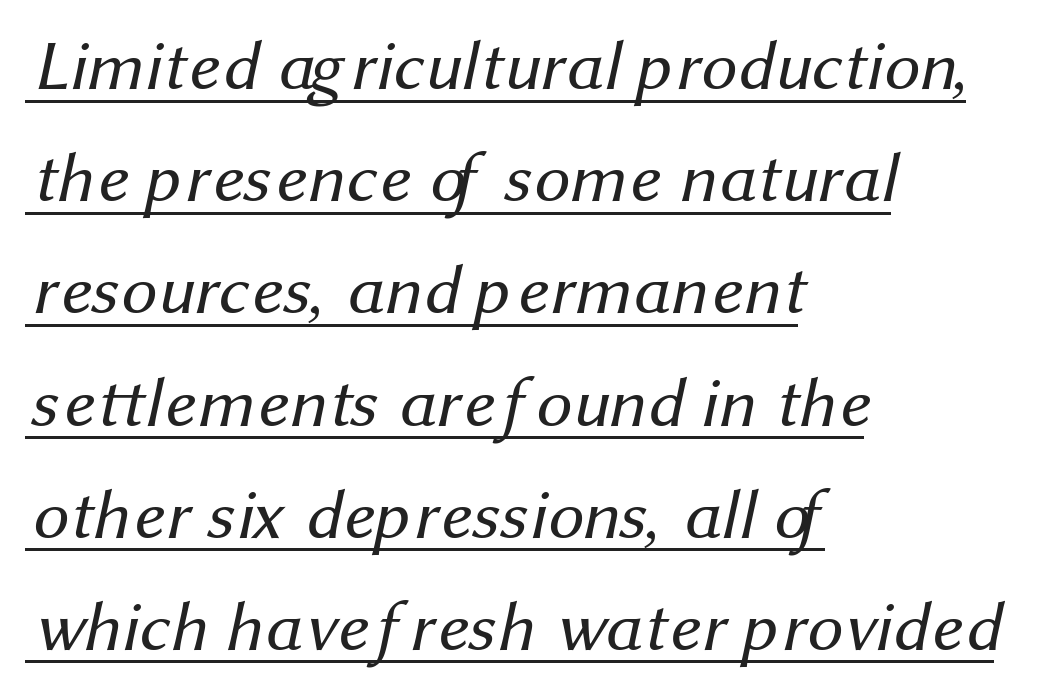
{"serif": "no", "bold": "no", "weight": "regular", "width": "normal", "stroke_contrast": "medium", "x_height": "medium", "monospaced": "no", "underline": "yes", "align": "left", "line_spacing": "normal", "line_spacing_ratio": 1.58, "letter_spacing": "normal", "letter_spacing_em": 0.0, "glyph_px": 71}
